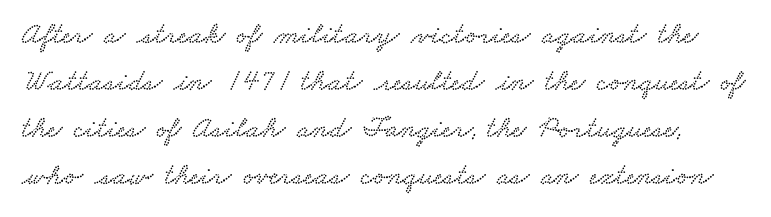
{"serif": "yes", "width": "wide", "stroke_contrast": "low", "x_height": "small", "monospaced": "no", "underline": "no", "line_spacing": "normal", "line_spacing_ratio": 1.57, "letter_spacing": "normal", "letter_spacing_em": 0.0, "glyph_px": 30}
